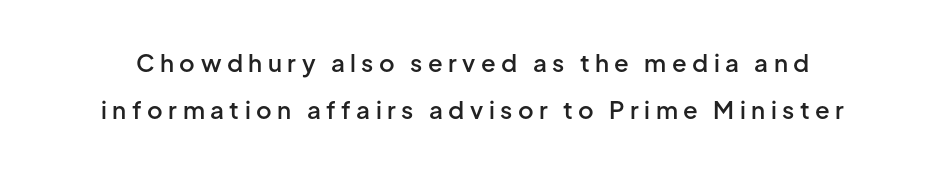
The image shows 24 px text type, upright; set loose line spacing (1.96x), unusually wide letter spacing (+0.23 em), not underlined.
